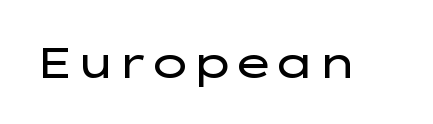
The image shows 43 px regular-weight, wide sans-serif type, upright; set normal letter spacing, not underlined; low stroke contrast and a medium x-height.
